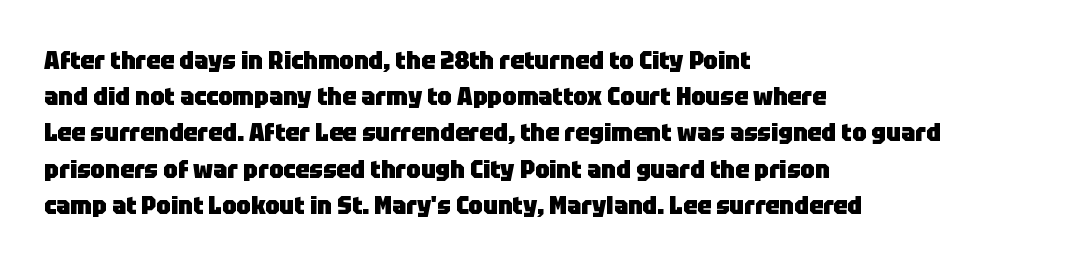
Typesetter's note: full bold, strokes at maximum text heaviness. Rendered with straight, roman letterforms. The line-height multiplier appears to be the usual default. Words appear dense and cohesive because spacing is normal. A student would call this left alignment; a typographer would say flush left, rag right. The baseline area is clear.
